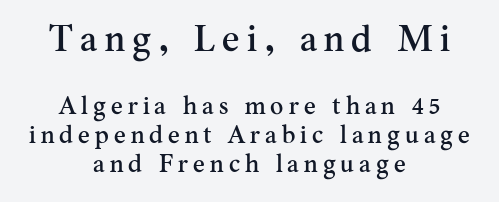
The image shows 37 px serif type, upright; set centered, tight line spacing (1.15x), unusually wide letter spacing (+0.2 em), not underlined; the first (top) block is 1.48x larger; medium stroke contrast and a small x-height.
